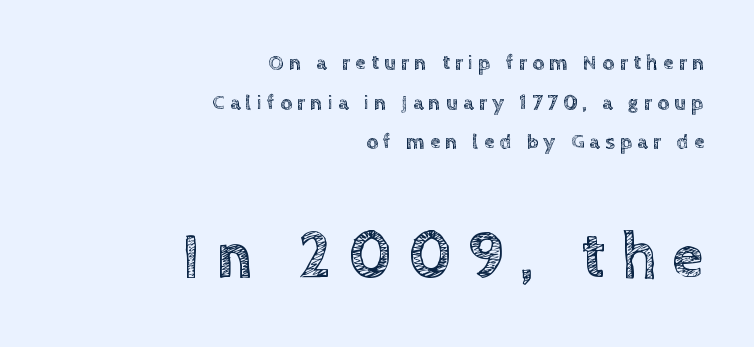
The image shows 64 px text type, upright; set right-aligned, line spacing 1.89x, unusually wide letter spacing (+0.25 em), not underlined; the second (bottom) block is 3.05x larger; a large x-height.
